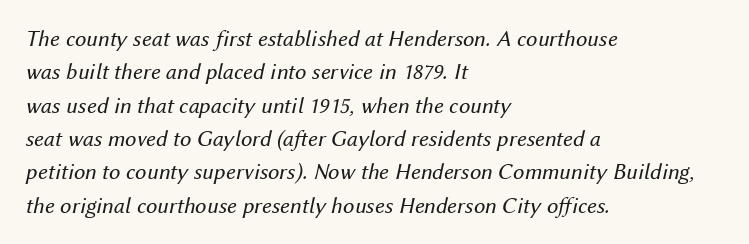
Quick note: underline off. Nobody touched the tracking dial on this one. Quick note: italic. How would I describe the line gaps? Plain and ordinary. Nothing heavy about these letters — not bold at all.
